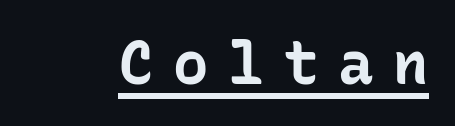
{"serif": "no", "italic": "no", "bold": "yes", "weight": "bold", "width": "normal", "stroke_contrast": "low", "x_height": "medium", "monospaced": "yes", "underline": "yes", "letter_spacing": "wide", "letter_spacing_em": 0.33, "glyph_px": 59}
